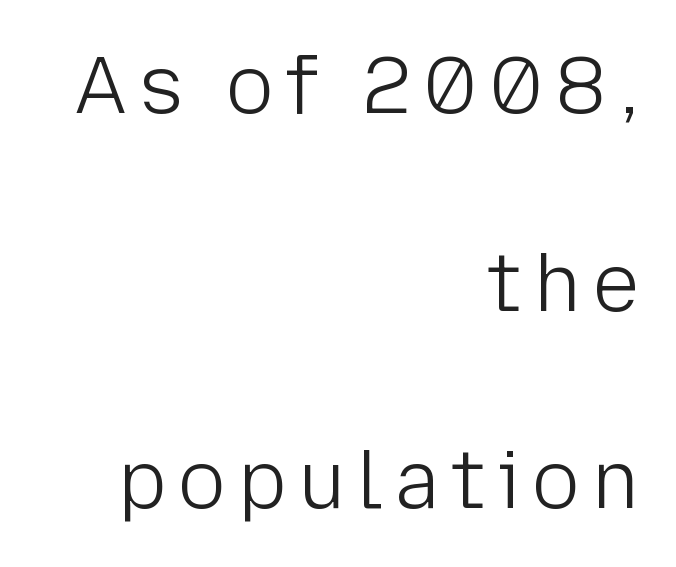
The image shows 80 px light sans-serif type, upright; set right-aligned, loose line spacing (2.47x), not underlined; low stroke contrast and a medium x-height.
